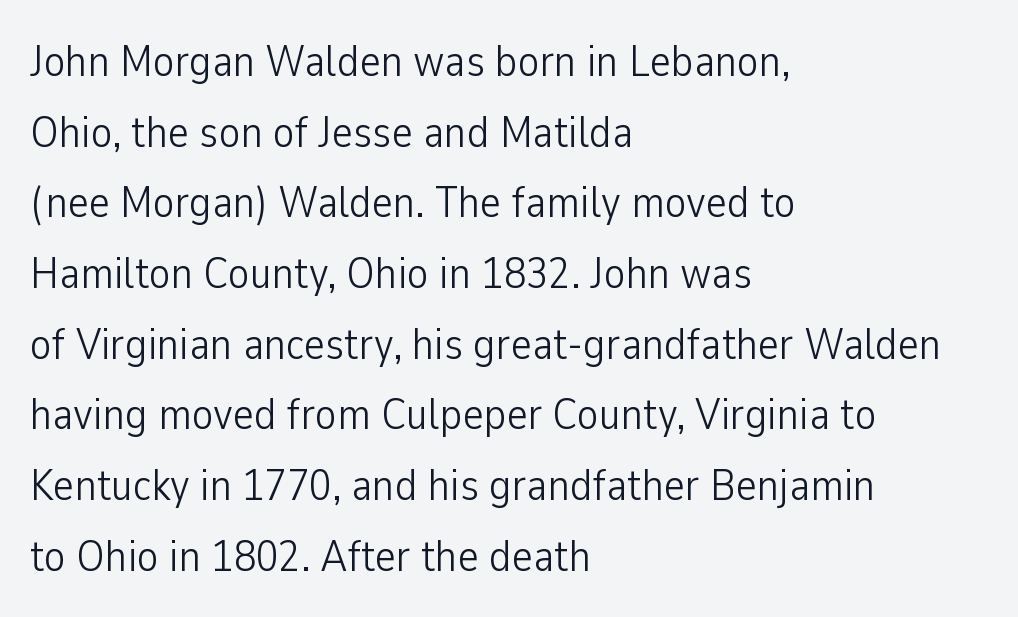
{"serif": "no", "italic": "no", "bold": "no", "weight": "light", "width": "condensed", "stroke_contrast": "low", "x_height": "medium", "monospaced": "no", "underline": "no", "align": "left", "line_spacing": "normal", "line_spacing_ratio": 1.57, "letter_spacing": "normal", "letter_spacing_em": 0.0, "glyph_px": 45}
